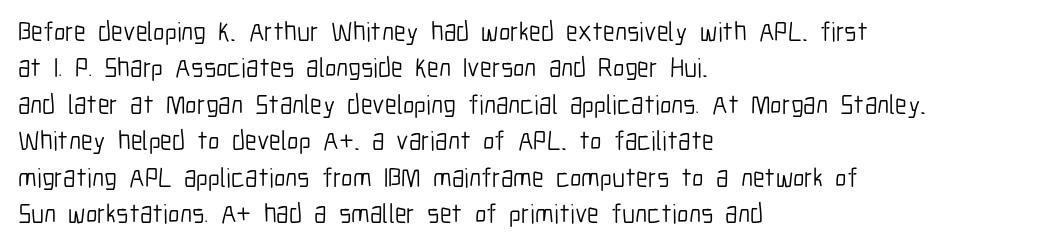
Upright lettering throughout. Reading down the column, the eye jumps a familiar distance to each next line. The typesetting does not lean heavy: it is not bold. Horizontal alignment here is leftward, the default for most running prose. The space directly below the letters is spotless. Glyph-to-glyph distance matches everyday printed text.
